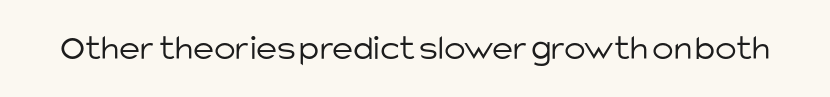
A typesetter would mark this as roman, not italic. The specimen omits any rule beneath the text block's lines. Character widths vary here, with narrow letters taking less room than wide ones. The glyphs in this specimen are sans serif.
